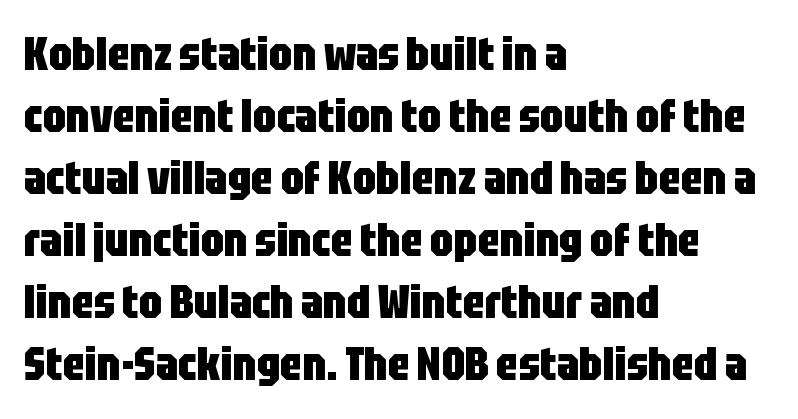
{"serif": "no", "italic": "no", "bold": "yes", "weight": "heavy", "width": "condensed", "stroke_contrast": "low", "x_height": "large", "monospaced": "no", "underline": "no", "align": "left", "line_spacing": "normal", "line_spacing_ratio": 1.35, "letter_spacing": "normal", "letter_spacing_em": 0.0, "glyph_px": 46}
